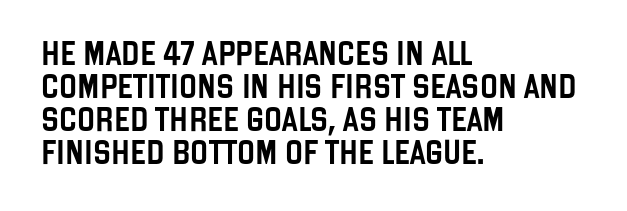
{"italic": "no", "underline": "no", "align": "left", "line_spacing": "normal", "line_spacing_ratio": 1.37, "letter_spacing": "normal", "letter_spacing_em": 0.0, "glyph_px": 24}
